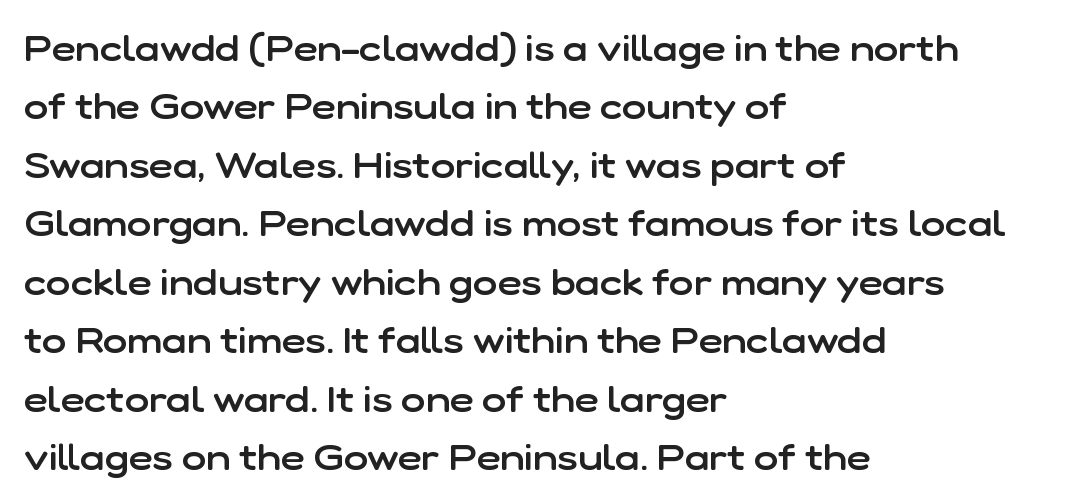
Q: Is the text bold? A: Semi-bold.
Q: Is the text italic (slanted)? A: No, it is upright.
Q: Is the typeface a serif or a sans-serif typeface? A: Sans-serif.
Q: Is the text underlined? A: No.
Q: How is the paragraph aligned? A: Left-aligned.
Q: Is the spacing between letters normal or unusually wide? A: Normal.
Q: Is the spacing between lines tight, normal or loose? A: Normal.
Q: Width (condensed, normal, or wide)? A: Normal.
Q: Stroke contrast? A: Low.
Q: x-height? A: Medium.
Q: Monospaced? A: No.
